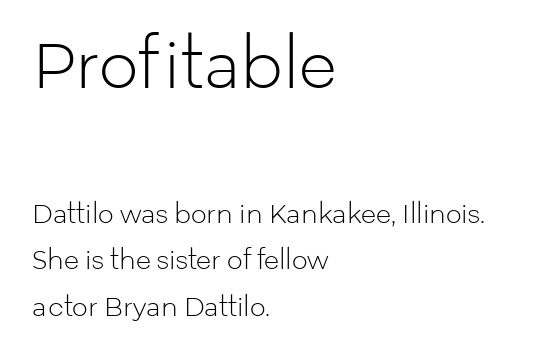
Q: Is the text bold? A: No.
Q: Is the text italic (slanted)? A: No, it is upright.
Q: Is the typeface a serif or a sans-serif typeface? A: Sans-serif.
Q: Is the text underlined? A: No.
Q: How is the paragraph aligned? A: Left-aligned.
Q: Is the spacing between letters normal or unusually wide? A: Normal.
Q: Which block of text is set in a larger size, the first (top) or the second (bottom)? A: The first (top) one.
Q: Width (condensed, normal, or wide)? A: Normal.
Q: Stroke contrast? A: Low.
Q: x-height? A: Medium.
Q: Monospaced? A: No.
